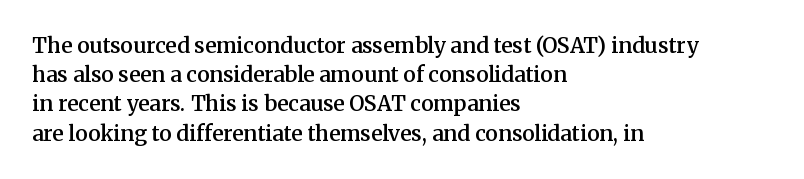
The image shows 21 px text type, upright; set left-aligned, normal line spacing (1.39x), normal letter spacing, not underlined.
